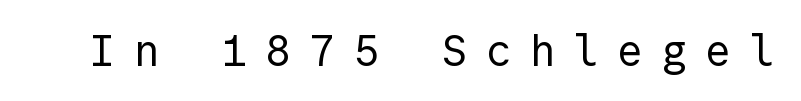
{"serif": "no", "italic": "no", "bold": "no", "weight": "regular", "width": "normal", "x_height": "medium", "underline": "no", "letter_spacing": "wide", "letter_spacing_em": 0.4, "glyph_px": 44}
